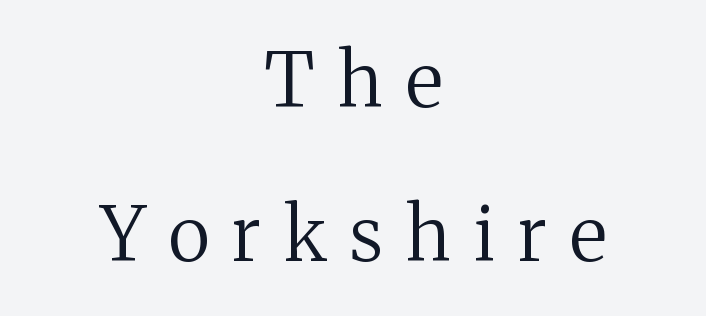
{"serif": "yes", "italic": "no", "bold": "no", "weight": "regular", "width": "normal", "stroke_contrast": "medium", "x_height": "medium", "monospaced": "no", "underline": "no", "align": "center", "line_spacing": "loose", "line_spacing_ratio": 2.06, "letter_spacing": "wide", "letter_spacing_em": 0.31, "glyph_px": 75}
